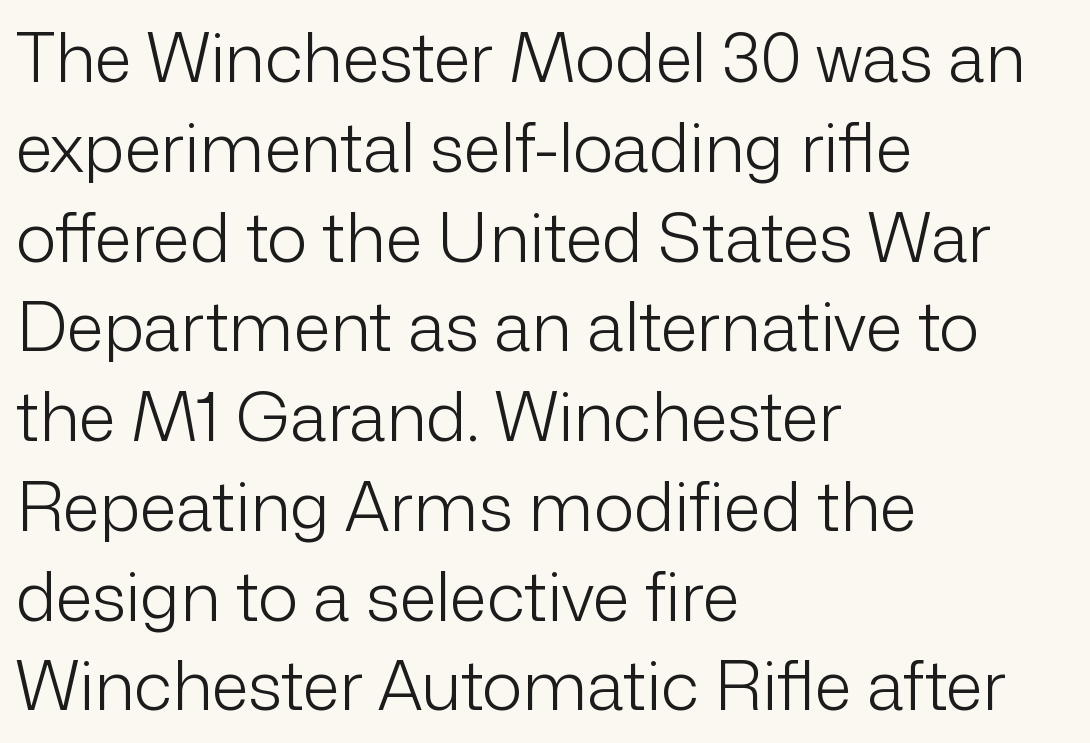
Q: Is the text bold? A: No.
Q: Is the text italic (slanted)? A: No, it is upright.
Q: Is the typeface a serif or a sans-serif typeface? A: Sans-serif.
Q: Is the text underlined? A: No.
Q: How is the paragraph aligned? A: Left-aligned.
Q: Is the spacing between letters normal or unusually wide? A: Normal.
Q: Is the spacing between lines tight, normal or loose? A: Normal.
Q: Width (condensed, normal, or wide)? A: Normal.
Q: Stroke contrast? A: Low.
Q: x-height? A: Medium.
Q: Monospaced? A: No.
